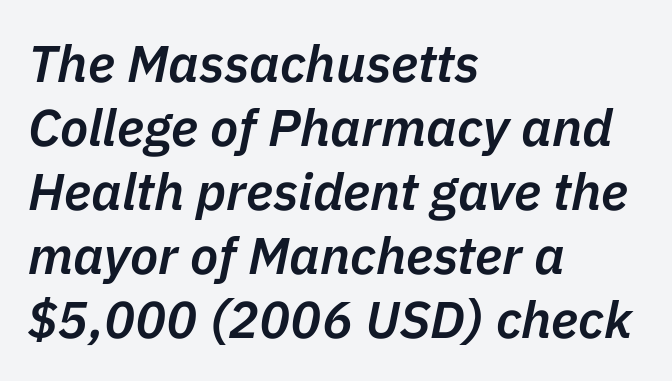
The image shows 52 px semibold type, italic (leaning right); set left-aligned, line spacing 1.23x, normal letter spacing, not underlined; low stroke contrast and a medium x-height.
